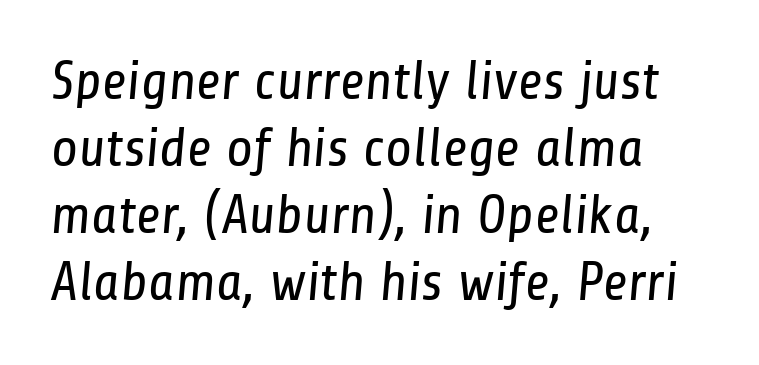
The image shows 55 px regular-weight, condensed sans-serif type; set line spacing 1.22x, normal letter spacing, not underlined; low stroke contrast and a medium x-height.
